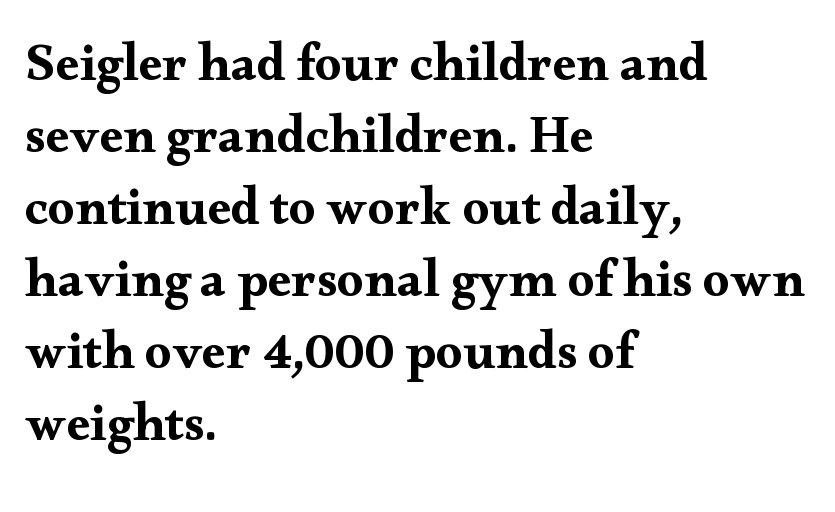
Q: Is the text italic (slanted)? A: No, it is upright.
Q: Is the typeface a serif or a sans-serif typeface? A: Serif.
Q: Is the text underlined? A: No.
Q: How is the paragraph aligned? A: Left-aligned.
Q: Is the spacing between letters normal or unusually wide? A: Normal.
Q: Is the spacing between lines tight, normal or loose? A: Normal.
Q: Width (condensed, normal, or wide)? A: Wide.
Q: Stroke contrast? A: Medium.
Q: x-height? A: Small.
Q: Monospaced? A: No.
